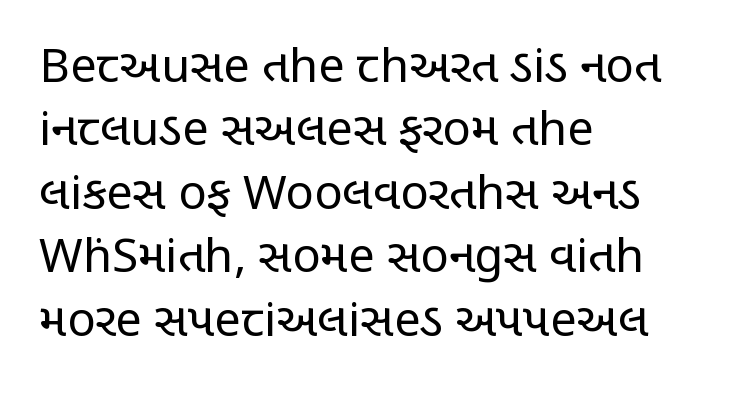
Q: Is the text bold? A: No.
Q: Is the text italic (slanted)? A: No, it is upright.
Q: Is the typeface a serif or a sans-serif typeface? A: Sans-serif.
Q: Is the text underlined? A: No.
Q: How is the paragraph aligned? A: Left-aligned.
Q: Is the spacing between letters normal or unusually wide? A: Normal.
Q: Is the spacing between lines tight, normal or loose? A: Normal.
Q: Width (condensed, normal, or wide)? A: Condensed.
Q: Stroke contrast? A: Low.
Q: x-height? A: Large.
Q: Monospaced? A: No.
